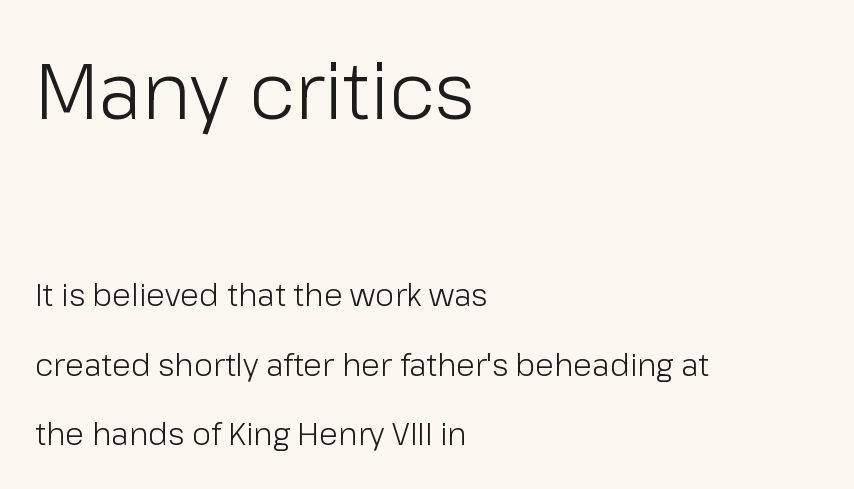
The image shows 78 px light sans-serif type, upright; set left-aligned, loose line spacing (2.24x), normal letter spacing, not underlined; the first (top) block is 2.52x larger; low stroke contrast and a medium x-height.
